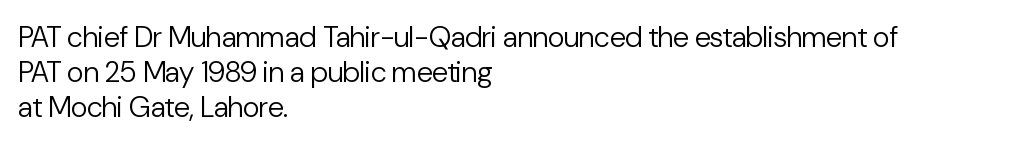
Font category for this specimen: sans-serif. The cut favours lightness, reaching ordinary text weight at its darkest. The type is set solid horizontally, with unmodified tracking. The letters stand straight up with perfectly vertical stems. The zone under the glyphs is completely vacant. Varying glyph widths throughout — classic text-font behaviour.
